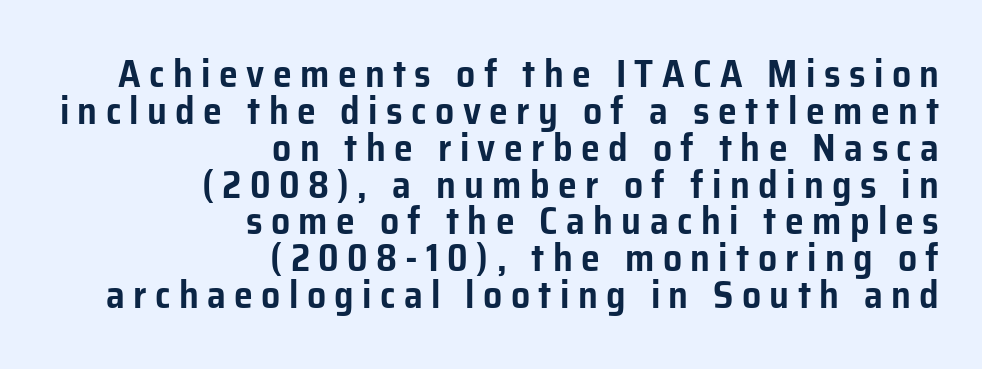
Q: Is the text italic (slanted)? A: No, it is upright.
Q: Is the typeface a serif or a sans-serif typeface? A: Sans-serif.
Q: Is the text underlined? A: No.
Q: How is the paragraph aligned? A: Right-aligned.
Q: Is the spacing between letters normal or unusually wide? A: Unusually wide.
Q: Is the spacing between lines tight, normal or loose? A: Tight.
Q: Width (condensed, normal, or wide)? A: Normal.
Q: Stroke contrast? A: Low.
Q: x-height? A: Medium.
Q: Monospaced? A: No.
